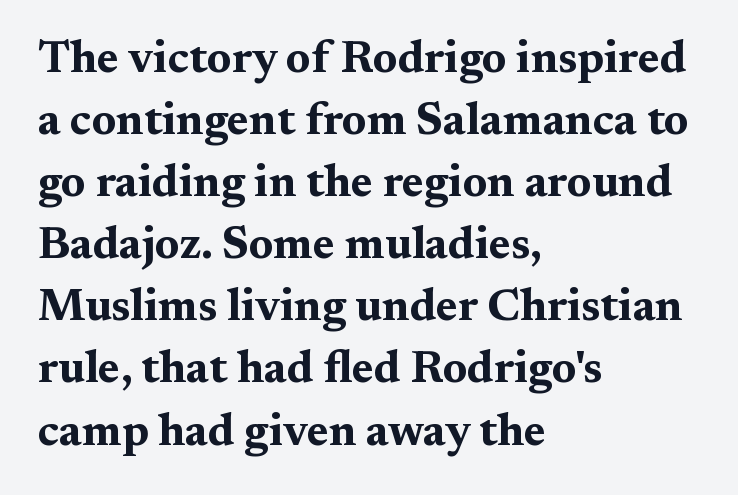
The strokes are fattened all the way to bold. The passage shown is typeset with a serif family. No italicization has been applied; the sample stays upright. Look at the tracking — it's just the regular setting, nothing added. Has an underline been added? It has not.
